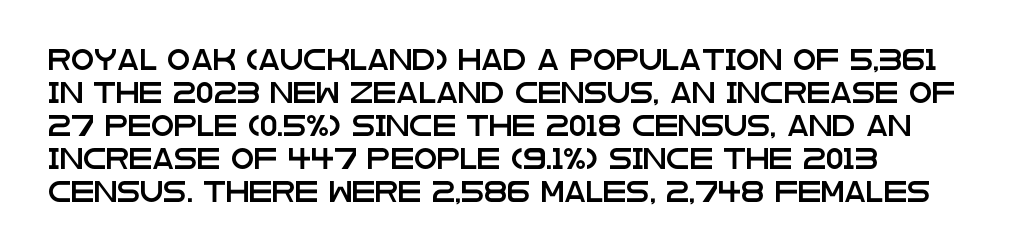
Q: Is the text italic (slanted)? A: No, it is upright.
Q: Is the text underlined? A: No.
Q: How is the paragraph aligned? A: Left-aligned.
Q: Is the spacing between letters normal or unusually wide? A: Normal.
Q: Is the spacing between lines tight, normal or loose? A: Normal.
